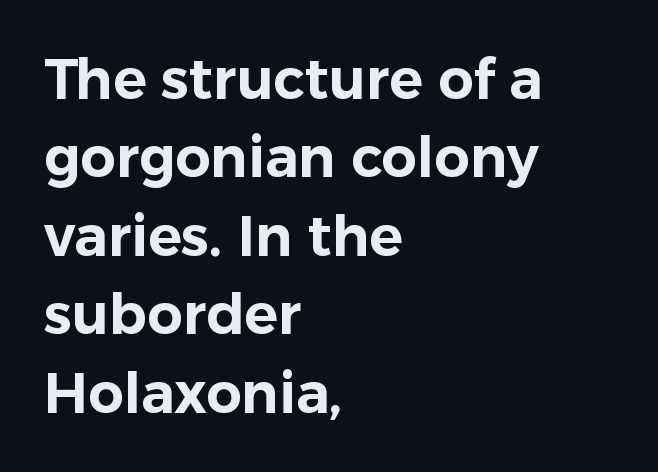
Nope, not italic — everything's standing straight. The foot of each line stays bare and open. Each letter keeps its own natural width here, so spacing adapts to shape. Caption: standard tracking, unaltered.
